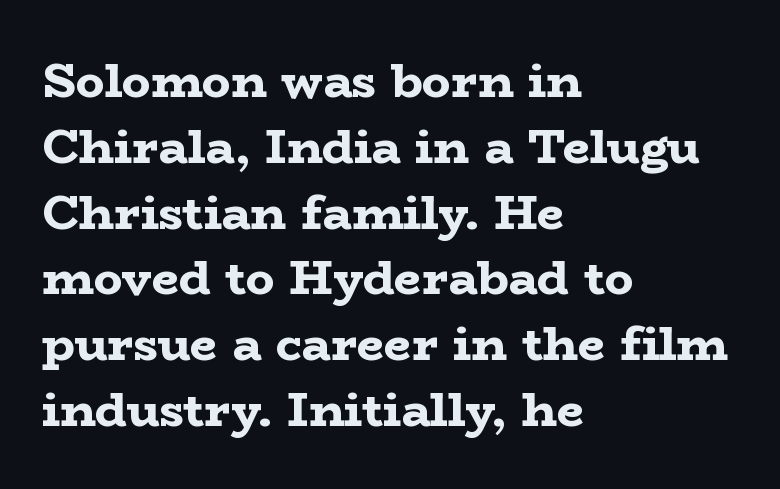
{"serif": "yes", "italic": "no", "bold": "yes", "weight": "bold", "width": "wide", "stroke_contrast": "low", "x_height": "medium", "monospaced": "no", "underline": "no", "align": "left", "line_spacing": "normal", "line_spacing_ratio": 1.37, "letter_spacing": "normal", "letter_spacing_em": 0.0, "glyph_px": 48}
